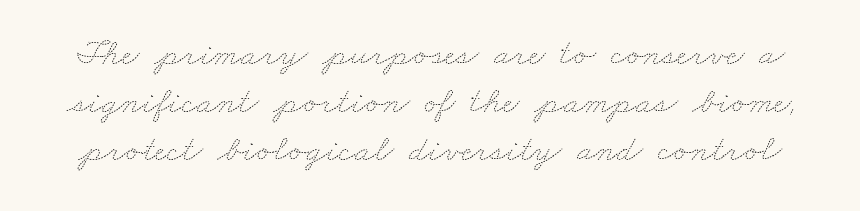
{"bold": "no", "weight": "thin", "width": "wide", "stroke_contrast": "medium", "x_height": "small", "monospaced": "no", "underline": "no", "line_spacing": "normal", "line_spacing_ratio": 1.3, "letter_spacing": "normal", "letter_spacing_em": 0.0, "glyph_px": 37}
